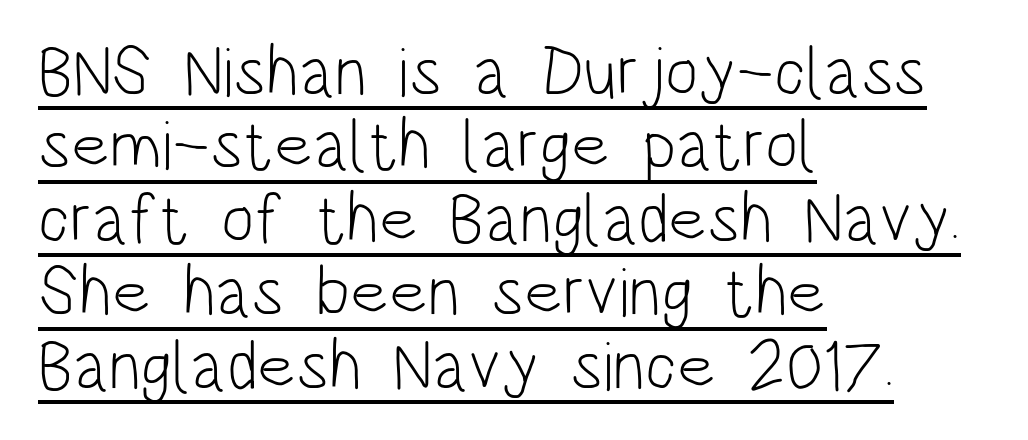
{"serif": "no", "italic": "no", "bold": "no", "weight": "light", "width": "condensed", "stroke_contrast": "low", "x_height": "large", "monospaced": "no", "underline": "yes", "align": "left", "line_spacing": "tight", "line_spacing_ratio": 1.05, "letter_spacing": "normal", "letter_spacing_em": 0.0, "glyph_px": 70}
